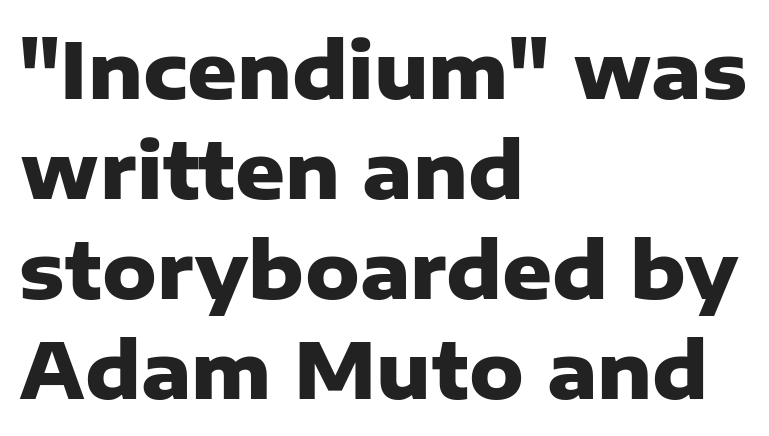
The image shows 77 px heavy sans-serif type, upright; set left-aligned, normal line spacing (1.3x), normal letter spacing, not underlined; low stroke contrast and a medium x-height.
